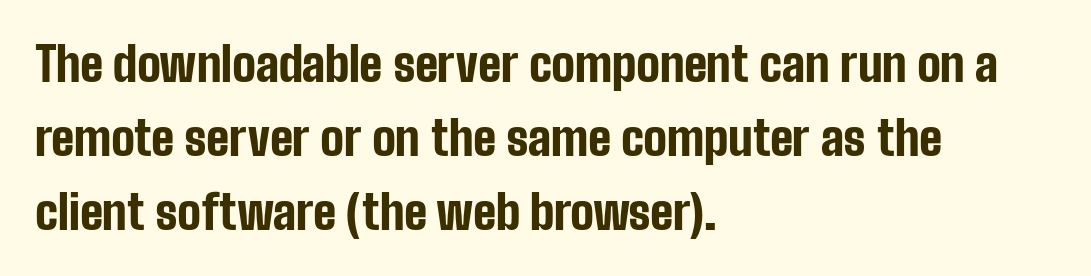
{"serif": "no", "italic": "no", "bold": "yes", "weight": "bold", "width": "condensed", "stroke_contrast": "low", "x_height": "medium", "monospaced": "no", "underline": "no", "align": "left", "line_spacing": "normal", "line_spacing_ratio": 1.57, "letter_spacing": "normal", "letter_spacing_em": 0.0, "glyph_px": 47}
